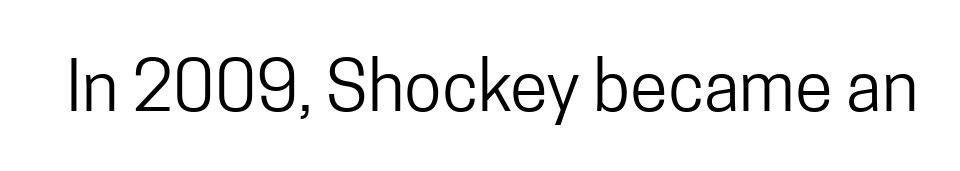
Q: Is the text bold? A: No.
Q: Is the text italic (slanted)? A: No, it is upright.
Q: Is the typeface a serif or a sans-serif typeface? A: Sans-serif.
Q: Is the text underlined? A: No.
Q: Is the spacing between letters normal or unusually wide? A: Normal.
Q: Width (condensed, normal, or wide)? A: Condensed.
Q: Stroke contrast? A: Low.
Q: x-height? A: Medium.
Q: Monospaced? A: No.
